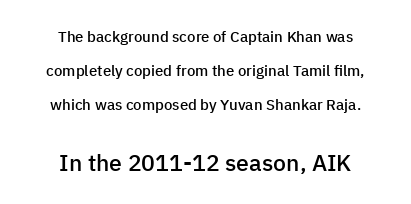
Q: Is the text bold? A: Semi-bold.
Q: Is the text italic (slanted)? A: No, it is upright.
Q: Is the text underlined? A: No.
Q: How is the paragraph aligned? A: Centered.
Q: Is the spacing between letters normal or unusually wide? A: Normal.
Q: Is the spacing between lines tight, normal or loose? A: Loose.
Q: Which block of text is set in a larger size, the first (top) or the second (bottom)? A: The second (bottom) one.
